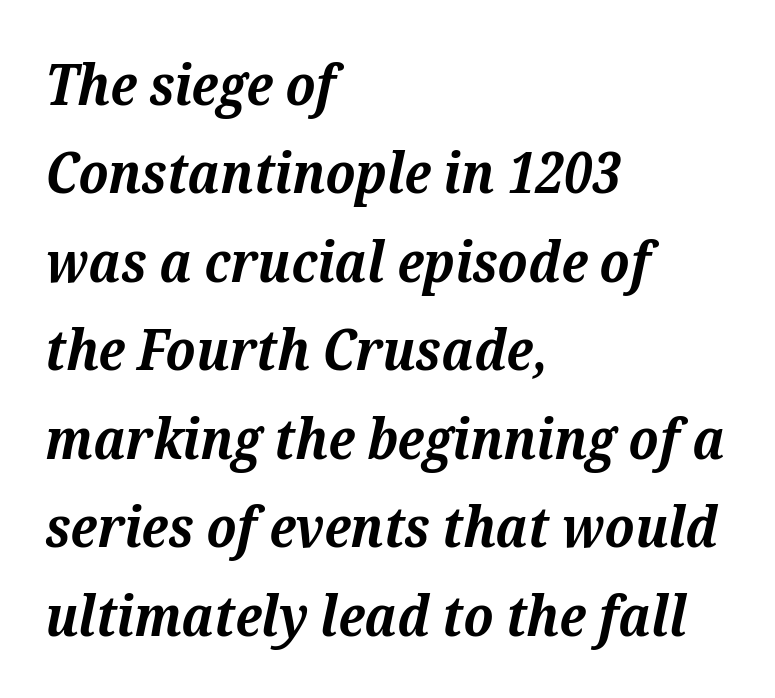
Short note: letters normally spaced. Looks like regular typesetting: each glyph gets only the width it needs. Old-style or modern, the face here clearly has serifs. These lines were composed using italics.
